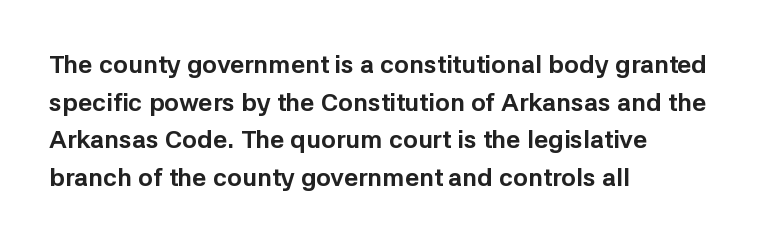
The image shows 25 px bold type, upright; set left-aligned, normal line spacing (1.51x), normal letter spacing, not underlined.
